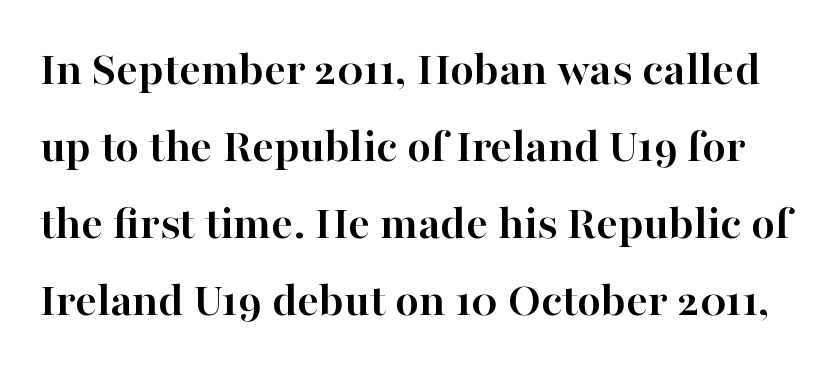
Q: Is the text bold? A: Yes.
Q: Is the text italic (slanted)? A: No, it is upright.
Q: Is the typeface a serif or a sans-serif typeface? A: Serif.
Q: Is the text underlined? A: No.
Q: Is the spacing between letters normal or unusually wide? A: Normal.
Q: Is the spacing between lines tight, normal or loose? A: Normal.
Q: Width (condensed, normal, or wide)? A: Normal.
Q: Stroke contrast? A: High.
Q: x-height? A: Medium.
Q: Monospaced? A: No.
